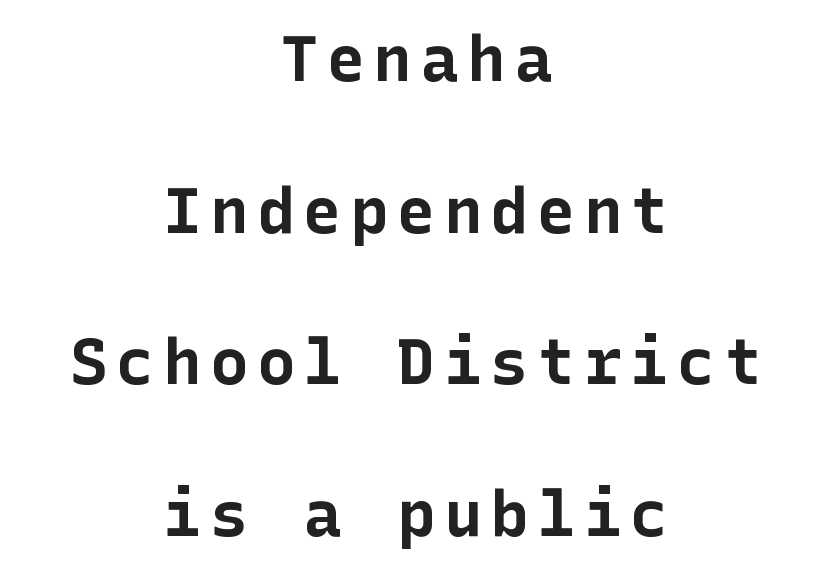
Q: Is the text bold? A: Yes.
Q: Is the text italic (slanted)? A: No, it is upright.
Q: Is the typeface a serif or a sans-serif typeface? A: Sans-serif.
Q: Is the text underlined? A: No.
Q: How is the paragraph aligned? A: Centered.
Q: Is the spacing between lines tight, normal or loose? A: Loose.
Q: Width (condensed, normal, or wide)? A: Normal.
Q: Stroke contrast? A: Low.
Q: x-height? A: Medium.
